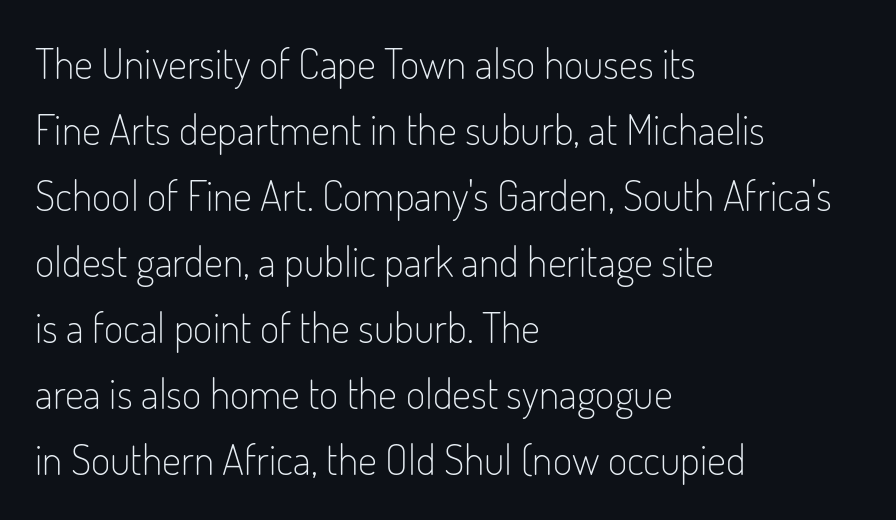
{"serif": "no", "italic": "no", "bold": "no", "weight": "light", "width": "condensed", "stroke_contrast": "low", "x_height": "small", "monospaced": "no", "underline": "no", "align": "left", "line_spacing": "normal", "line_spacing_ratio": 1.57, "letter_spacing": "normal", "letter_spacing_em": 0.0, "glyph_px": 42}
